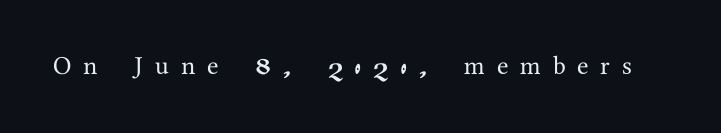
{"italic": "no", "underline": "no", "letter_spacing": "wide", "letter_spacing_em": 0.46, "glyph_px": 26}
